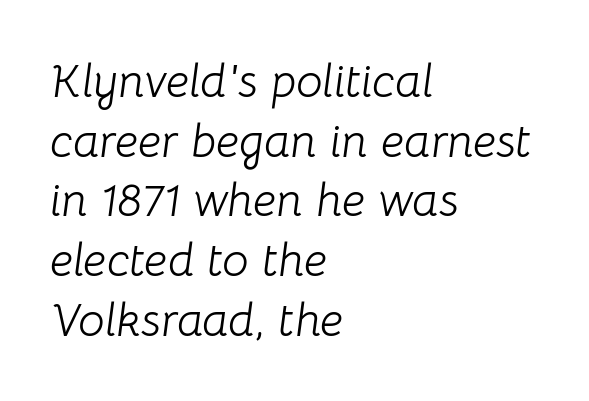
Has an underline been added? It has not. The text block is weighted toward the left margin, trailing off unevenly rightward. Horizontal bands of white between lines are of average thickness. What stands out about the letter spacing? Nothing — it is the standard amount. In terms of posture, this sample is oblique. Is the stroke heavy? The answer is a plain regular-or-lighter.
